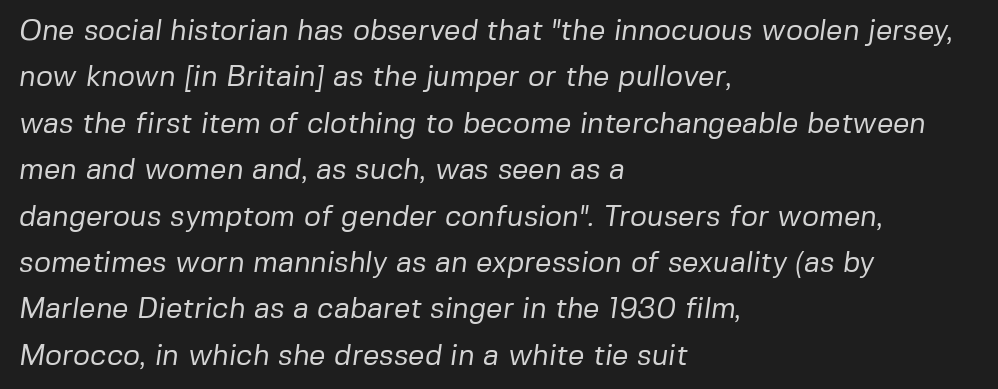
The image shows 29 px regular-weight sans-serif type; set left-aligned, normal line spacing (1.6x), normal letter spacing, not underlined; low stroke contrast and a medium x-height.
